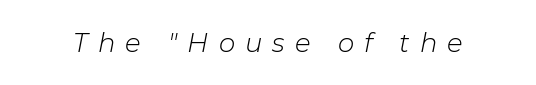
The image shows 26 px text type, italic (leaning right); set unusually wide letter spacing (+0.39 em), not underlined.
